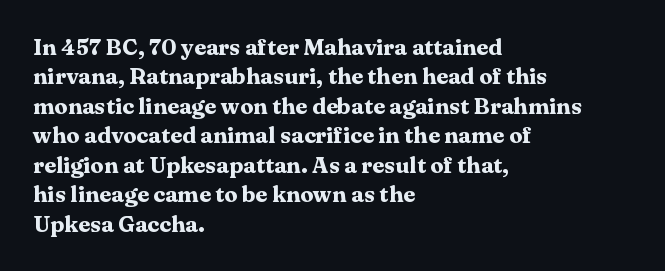
{"italic": "no", "bold": "yes", "underline": "no", "align": "left", "line_spacing": "normal", "line_spacing_ratio": 1.34, "letter_spacing": "normal", "letter_spacing_em": 0.0, "glyph_px": 22}
